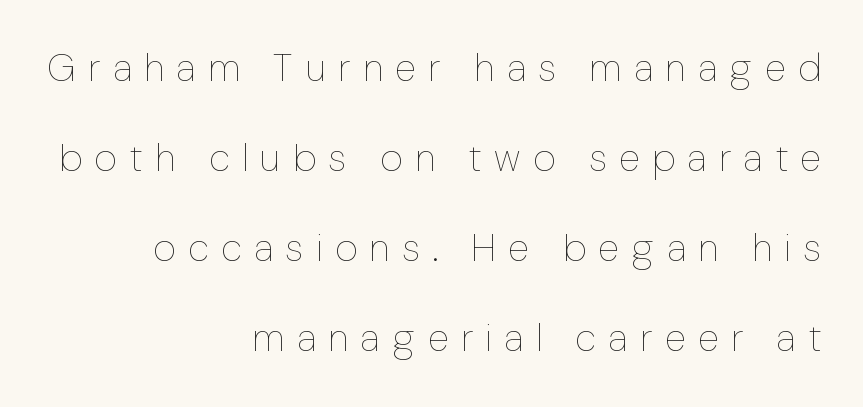
Leftover space on each line is placed entirely before the opening word. The rendering inserts visible extra space after every character. The space between consecutive lines is lavish. When letters stand straight like this, we call the style roman or upright. The space directly below the letters is spotless. Here the designer chose a conventional face with non-uniform glyph widths.
